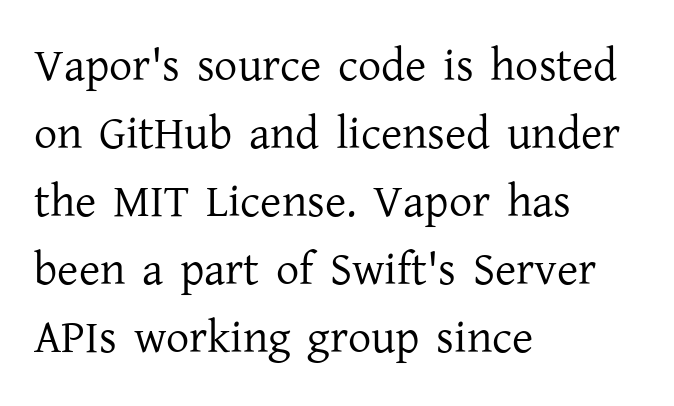
Q: Is the text bold? A: No.
Q: Is the text italic (slanted)? A: No, it is upright.
Q: Is the typeface a serif or a sans-serif typeface? A: Serif.
Q: Is the text underlined? A: No.
Q: How is the paragraph aligned? A: Left-aligned.
Q: Is the spacing between letters normal or unusually wide? A: Normal.
Q: Is the spacing between lines tight, normal or loose? A: Normal.
Q: Width (condensed, normal, or wide)? A: Normal.
Q: Stroke contrast? A: Low.
Q: x-height? A: Medium.
Q: Monospaced? A: No.
